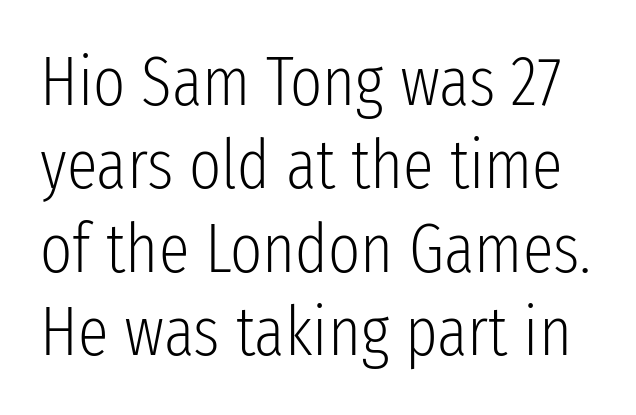
Q: Is the text bold? A: No.
Q: Is the text italic (slanted)? A: No, it is upright.
Q: Is the typeface a serif or a sans-serif typeface? A: Sans-serif.
Q: Is the text underlined? A: No.
Q: Is the spacing between letters normal or unusually wide? A: Normal.
Q: Width (condensed, normal, or wide)? A: Condensed.
Q: Stroke contrast? A: Low.
Q: x-height? A: Medium.
Q: Monospaced? A: No.
